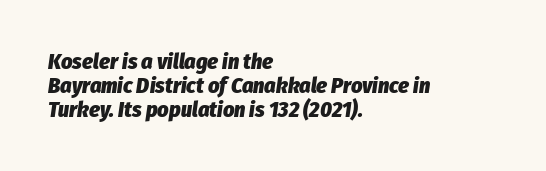
Q: Is the text bold? A: Yes.
Q: Is the text italic (slanted)? A: Yes, it leans right by about 8 degrees.
Q: Is the text underlined? A: No.
Q: How is the paragraph aligned? A: Left-aligned.
Q: Is the spacing between letters normal or unusually wide? A: Normal.
Q: Is the spacing between lines tight, normal or loose? A: Tight.
